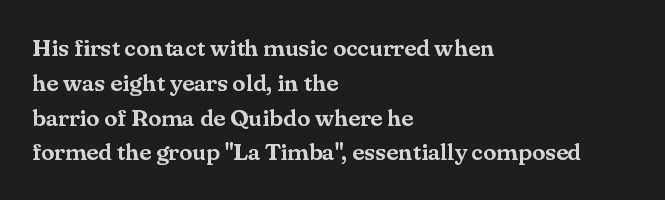
The image shows 24 px text type, upright; set left-aligned, normal line spacing (1.45x), normal letter spacing, not underlined.
